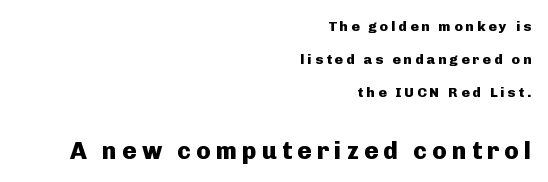
Clear beneath every line of the passage. Reading top to bottom, the characters get bigger at the block break. Does the leading feel generous? Absolutely, it's lavish. What stands out about the letter spacing? Its width — letters are far apart.
